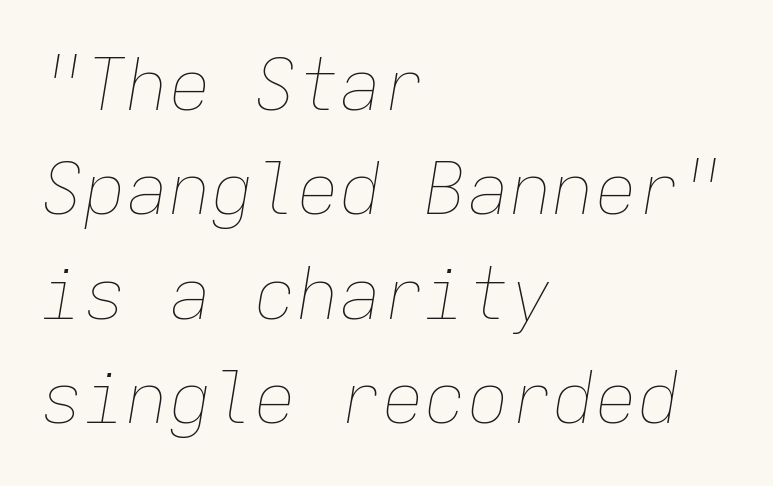
Q: Is the text bold? A: No.
Q: Is the text italic (slanted)? A: Yes, it leans right by about 9 degrees.
Q: Is the text underlined? A: No.
Q: How is the paragraph aligned? A: Left-aligned.
Q: Is the spacing between letters normal or unusually wide? A: Normal.
Q: Is the spacing between lines tight, normal or loose? A: Normal.
Q: Width (condensed, normal, or wide)? A: Normal.
Q: Stroke contrast? A: Low.
Q: x-height? A: Medium.
Q: Monospaced? A: Yes.
